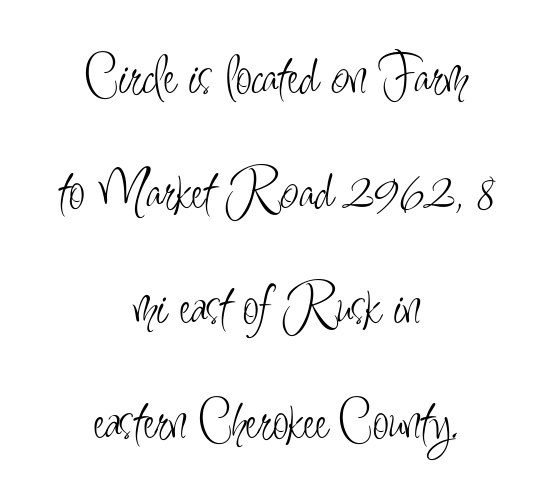
Q: Is the text bold? A: No.
Q: Is the typeface a serif or a sans-serif typeface? A: Sans-serif.
Q: Is the text underlined? A: No.
Q: How is the paragraph aligned? A: Centered.
Q: Is the spacing between letters normal or unusually wide? A: Normal.
Q: Is the spacing between lines tight, normal or loose? A: Loose.
Q: Width (condensed, normal, or wide)? A: Condensed.
Q: Stroke contrast? A: Low.
Q: x-height? A: Small.
Q: Monospaced? A: No.
